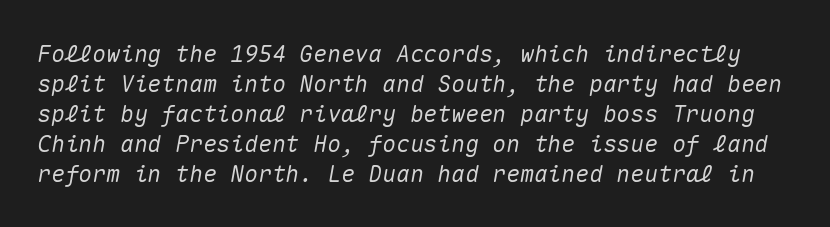
{"italic": "yes", "lean": "right", "slant_degrees": 10, "underline": "no", "line_spacing": "normal", "line_spacing_ratio": 1.3, "letter_spacing": "normal", "letter_spacing_em": 0.0, "glyph_px": 23}
